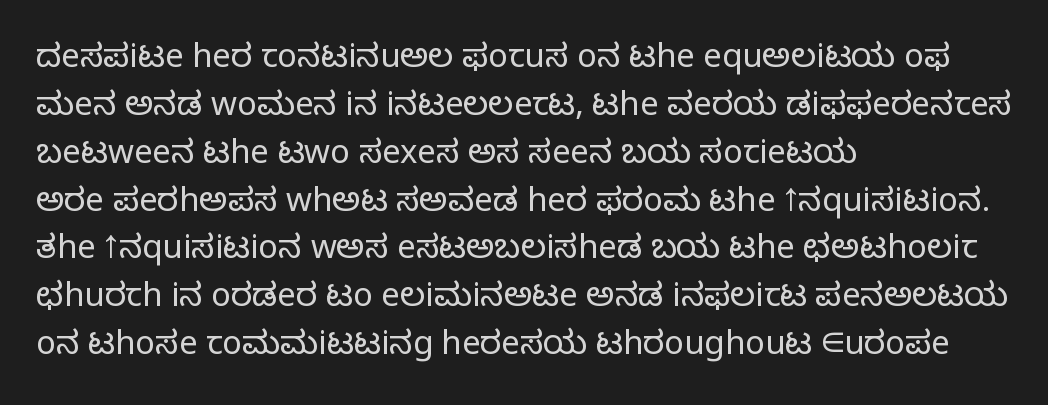
Q: Is the text bold? A: No.
Q: Is the text italic (slanted)? A: No, it is upright.
Q: Is the typeface a serif or a sans-serif typeface? A: Sans-serif.
Q: Is the text underlined? A: No.
Q: How is the paragraph aligned? A: Left-aligned.
Q: Is the spacing between letters normal or unusually wide? A: Normal.
Q: Is the spacing between lines tight, normal or loose? A: Normal.
Q: Width (condensed, normal, or wide)? A: Normal.
Q: Stroke contrast? A: Low.
Q: x-height? A: Medium.
Q: Monospaced? A: No.
